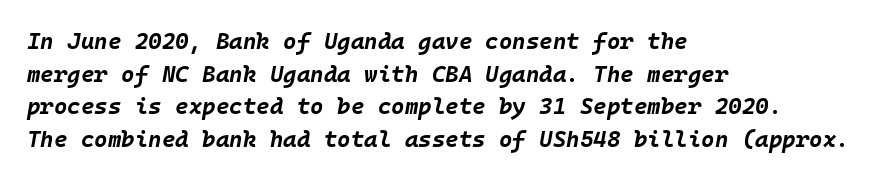
Q: Is the text bold? A: Yes.
Q: Is the text italic (slanted)? A: Yes, it leans right by about 10 degrees.
Q: Is the text underlined? A: No.
Q: How is the paragraph aligned? A: Left-aligned.
Q: Is the spacing between letters normal or unusually wide? A: Normal.
Q: Is the spacing between lines tight, normal or loose? A: Normal.
